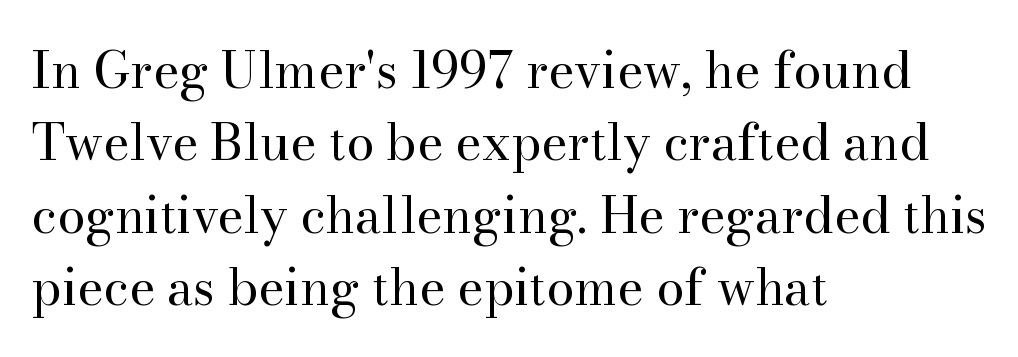
Q: Is the text bold? A: No.
Q: Is the text italic (slanted)? A: No, it is upright.
Q: Is the typeface a serif or a sans-serif typeface? A: Serif.
Q: Is the text underlined? A: No.
Q: How is the paragraph aligned? A: Left-aligned.
Q: Is the spacing between letters normal or unusually wide? A: Normal.
Q: Is the spacing between lines tight, normal or loose? A: Normal.
Q: Width (condensed, normal, or wide)? A: Normal.
Q: Stroke contrast? A: High.
Q: x-height? A: Small.
Q: Monospaced? A: No.
